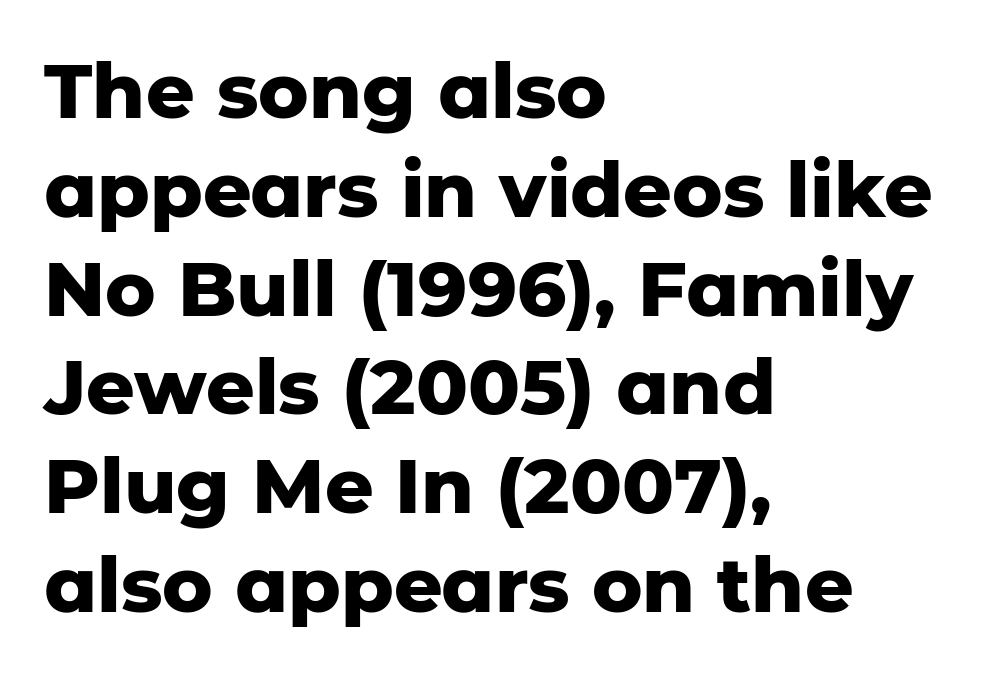
The type family on display is of the sans-serif kind. No word sits above an underline. Whoever set this chose a conventional vertical rhythm. Think of a printed novel: that variable character pitch is what you see here. The specimen reads as upright at a glance.
